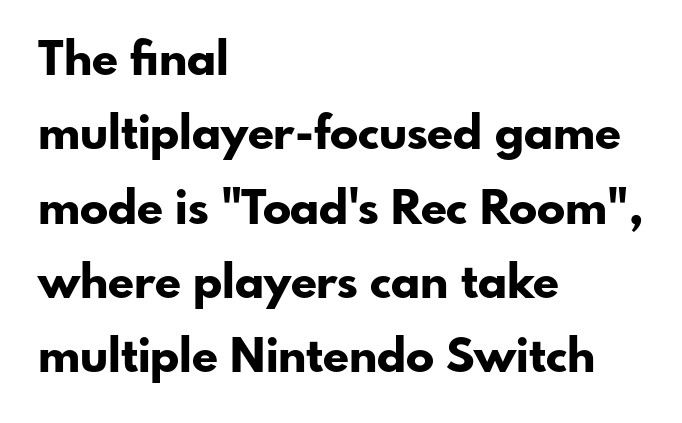
Compared with typical paragraphs, the rows here are spaced about the same. Spacing verdict: proportional, widths tailored to each character. What stands out about the letter spacing? Nothing — it is the standard amount. Look at the bottom of the vertical strokes: they stop flat, with no serifs. Teacher's note: observe the even left margin — that is flush-left alignment.
